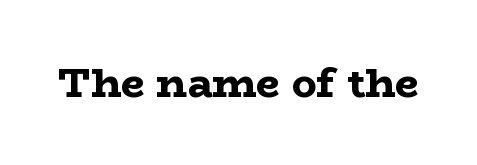
The image shows 41 px bold, wide serif type, upright; set normal letter spacing, not underlined; low stroke contrast and a medium x-height.
